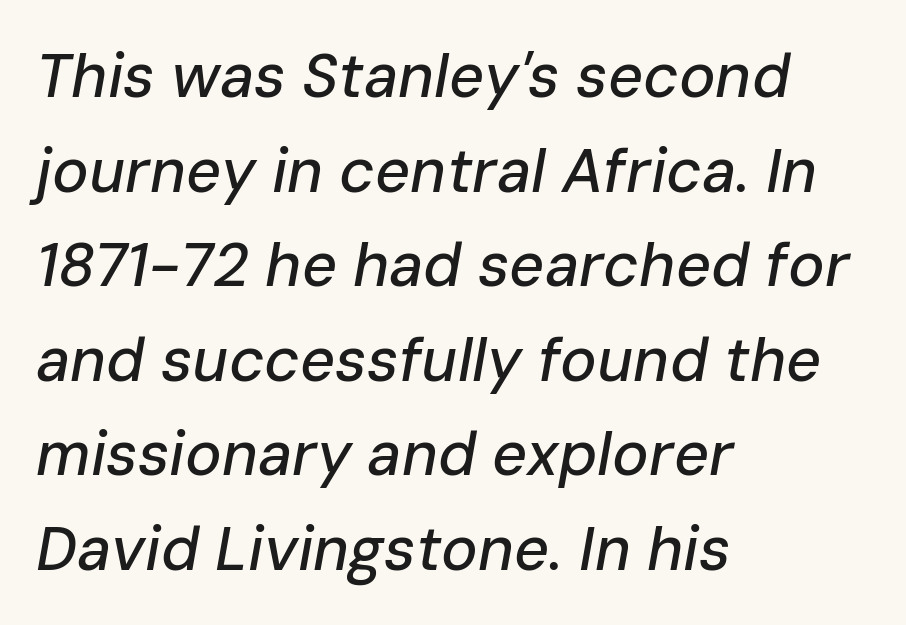
The image shows 61 px text type, italic (leaning right); set left-aligned, normal line spacing (1.55x), normal letter spacing, not underlined; low stroke contrast and a medium x-height.
